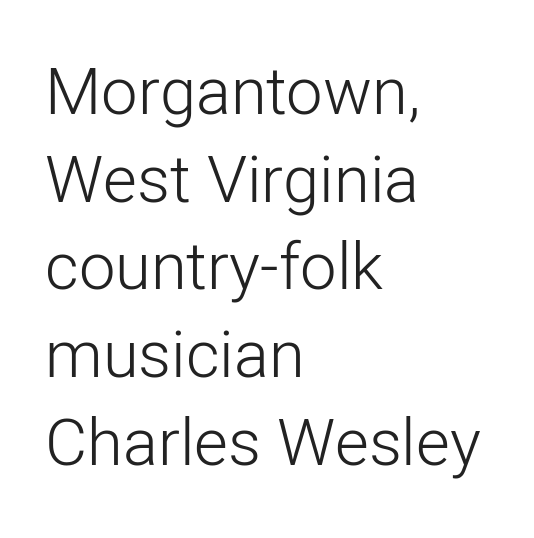
The image shows 65 px light sans-serif type, upright; set left-aligned, normal line spacing (1.35x), normal letter spacing, not underlined; low stroke contrast and a medium x-height.
